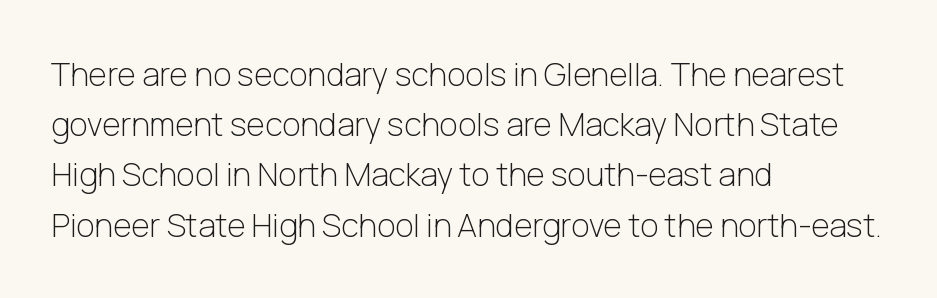
{"serif": "no", "italic": "no", "bold": "no", "weight": "light", "width": "normal", "stroke_contrast": "low", "x_height": "medium", "monospaced": "no", "underline": "no", "align": "left", "line_spacing": "normal", "line_spacing_ratio": 1.57, "letter_spacing": "normal", "letter_spacing_em": 0.0, "glyph_px": 32}
